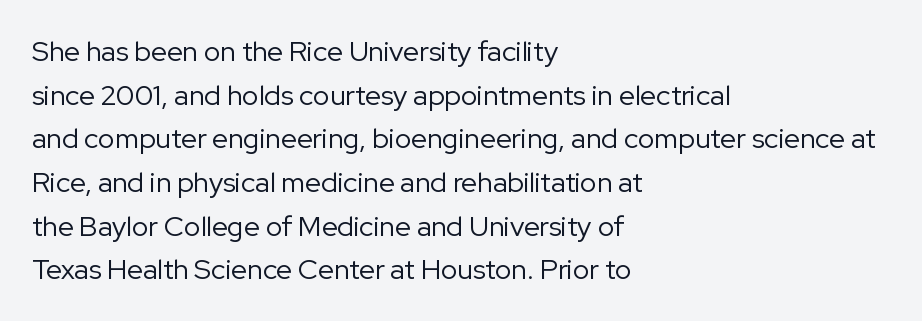
{"serif": "no", "italic": "no", "bold": "no", "weight": "regular", "width": "normal", "stroke_contrast": "low", "x_height": "medium", "monospaced": "no", "underline": "no", "align": "left", "line_spacing": "normal", "line_spacing_ratio": 1.56, "letter_spacing": "normal", "letter_spacing_em": 0.0, "glyph_px": 28}
